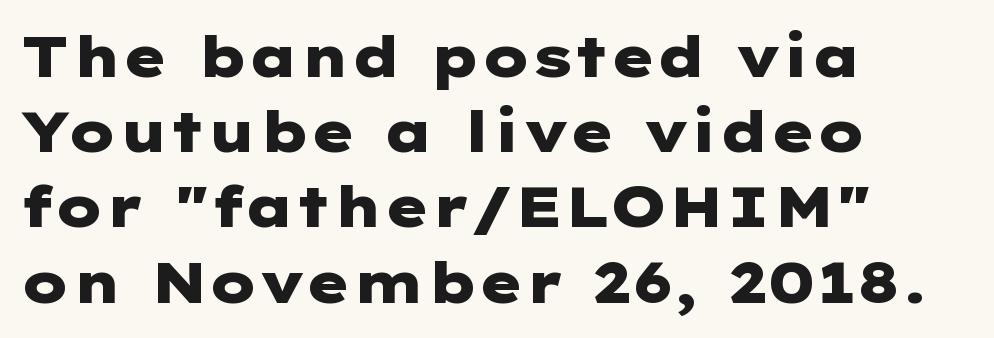
Q: Is the text bold? A: Yes.
Q: Is the text italic (slanted)? A: No, it is upright.
Q: Is the typeface a serif or a sans-serif typeface? A: Sans-serif.
Q: Is the text underlined? A: No.
Q: How is the paragraph aligned? A: Left-aligned.
Q: Is the spacing between letters normal or unusually wide? A: Normal.
Q: Is the spacing between lines tight, normal or loose? A: Normal.
Q: Width (condensed, normal, or wide)? A: Wide.
Q: Stroke contrast? A: Low.
Q: x-height? A: Medium.
